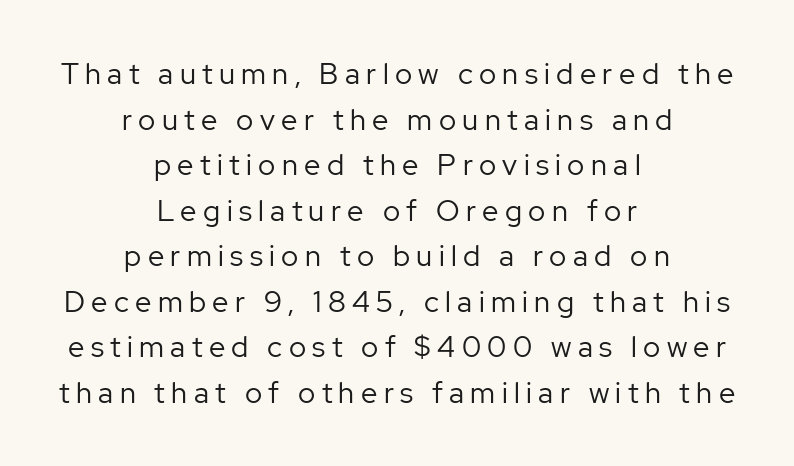
{"serif": "no", "italic": "no", "bold": "no", "weight": "regular", "width": "normal", "stroke_contrast": "low", "x_height": "medium", "monospaced": "no", "underline": "no", "align": "center", "line_spacing": "normal", "line_spacing_ratio": 1.57, "letter_spacing": "wide", "letter_spacing_em": 0.22, "glyph_px": 29}
